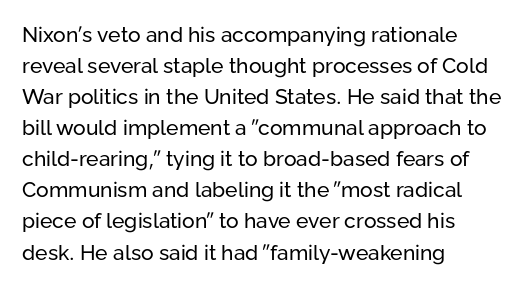
{"italic": "no", "bold": "no", "underline": "no", "align": "left", "line_spacing": "normal", "line_spacing_ratio": 1.48, "letter_spacing": "normal", "letter_spacing_em": 0.0, "glyph_px": 21}
